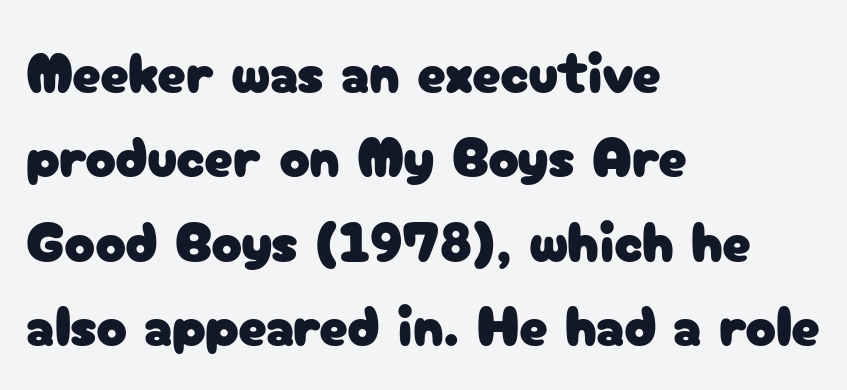
{"serif": "no", "italic": "no", "width": "normal", "stroke_contrast": "low", "x_height": "medium", "monospaced": "no", "underline": "no", "align": "left", "line_spacing": "normal", "line_spacing_ratio": 1.48, "letter_spacing": "normal", "letter_spacing_em": 0.0, "glyph_px": 57}
